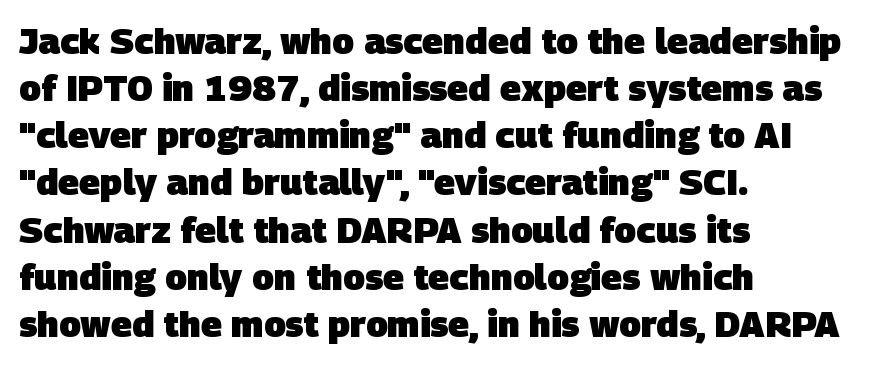
Does the weight exceed regular? Yes, all the way to bold. No word sits above an underline. Horizontal bands of white between lines are of average thickness. In terms of letterspacing, this is plain default setting. Note the varied advance widths — an 'i' is clearly narrower than an 'm'. Each letter's strokes conclude bluntly, with no projecting serifs.
